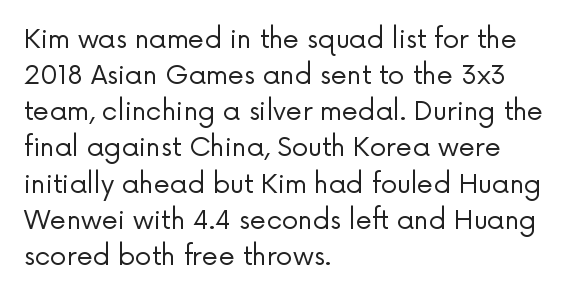
{"italic": "no", "bold": "no", "underline": "no", "align": "left", "line_spacing": "normal", "line_spacing_ratio": 1.39, "letter_spacing": "normal", "letter_spacing_em": 0.0, "glyph_px": 26}
